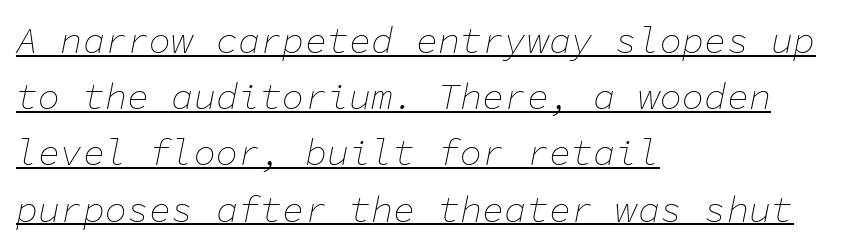
Students, observe the line beneath the letters — that is underlining. The axis of the letterforms is tilted away from vertical. Horizontal alignment here is leftward, the default for most running prose. Every character here occupies the same horizontal width, giving the sample a typewriter-like rhythm. Glyph-to-glyph distance matches everyday printed text.
